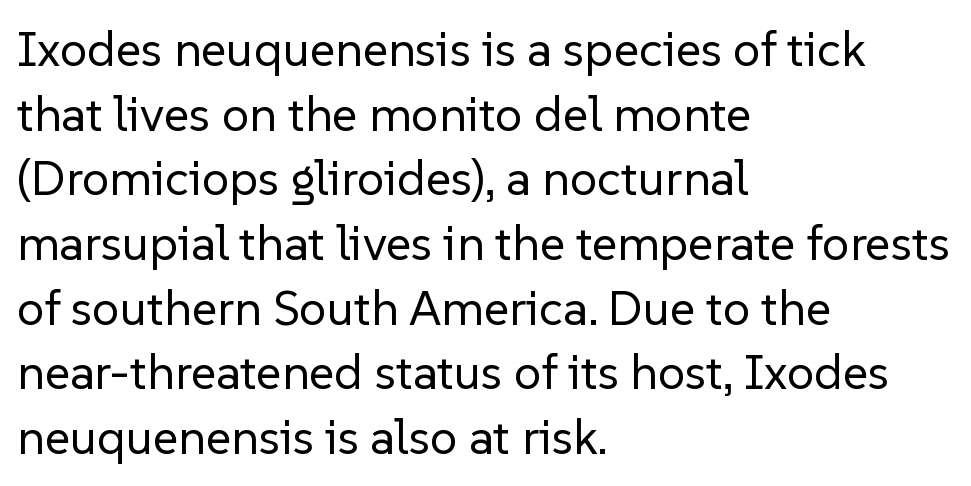
The image shows 49 px regular-weight sans-serif type, upright; set left-aligned, normal line spacing (1.32x), normal letter spacing, not underlined; low stroke contrast and a medium x-height.
